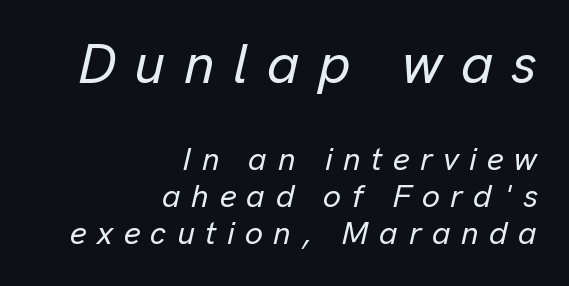
The image shows 56 px text type, italic (leaning right); set right-aligned, tight line spacing (1.15x), unusually wide letter spacing (+0.33 em), not underlined; the first (top) block is 1.75x larger; low stroke contrast and a medium x-height.
